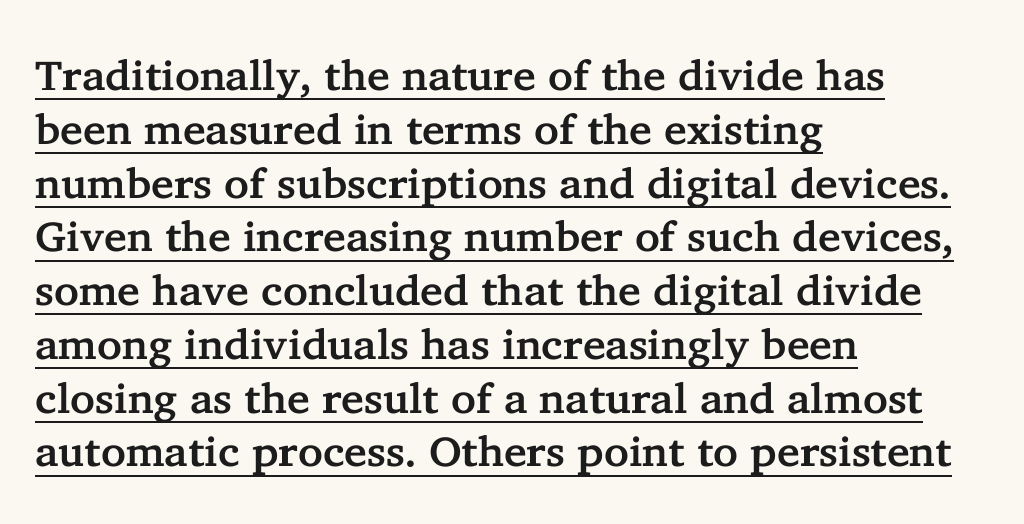
Observe the serifs anchoring each vertical stroke in this sample. You could not count columns in this text — the font is proportionally spaced. Inter-character spacing is left at the font's built-in metrics. The specimen reads as upright at a glance. The glyphs are accompanied by a horizontal stroke just below them.
